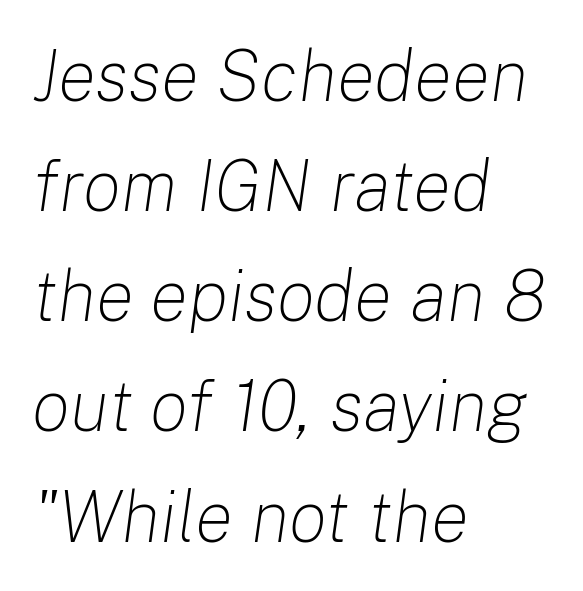
The image shows 72 px light type, italic (leaning right); set left-aligned, normal line spacing (1.53x), normal letter spacing, not underlined; low stroke contrast and a medium x-height.
